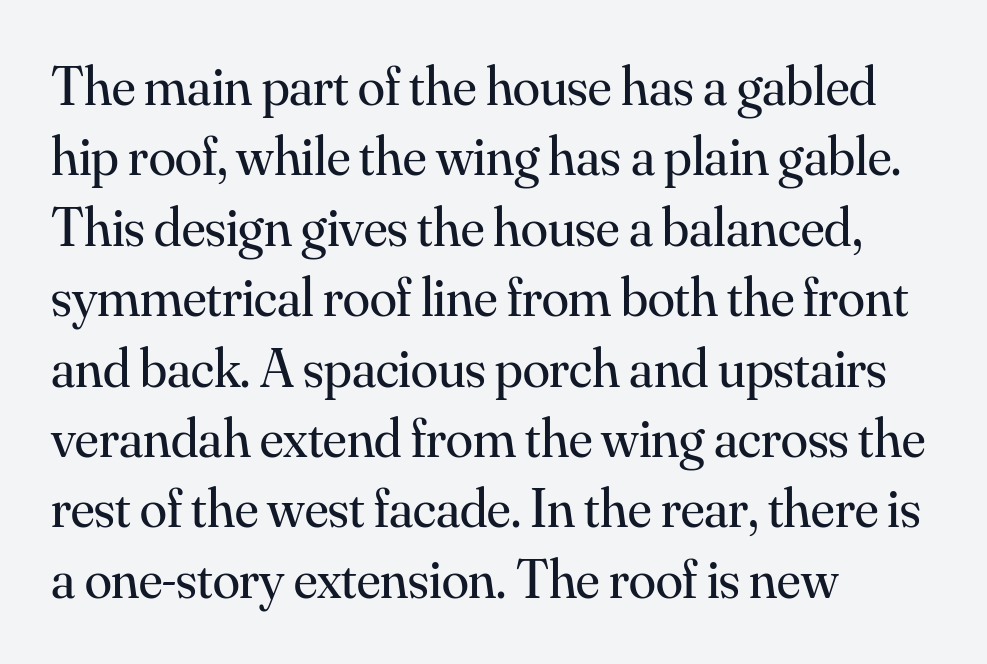
Q: Is the text bold? A: No.
Q: Is the text italic (slanted)? A: No, it is upright.
Q: Is the typeface a serif or a sans-serif typeface? A: Serif.
Q: Is the text underlined? A: No.
Q: How is the paragraph aligned? A: Left-aligned.
Q: Is the spacing between letters normal or unusually wide? A: Normal.
Q: Is the spacing between lines tight, normal or loose? A: Normal.
Q: Width (condensed, normal, or wide)? A: Normal.
Q: Stroke contrast? A: Medium.
Q: x-height? A: Small.
Q: Monospaced? A: No.
